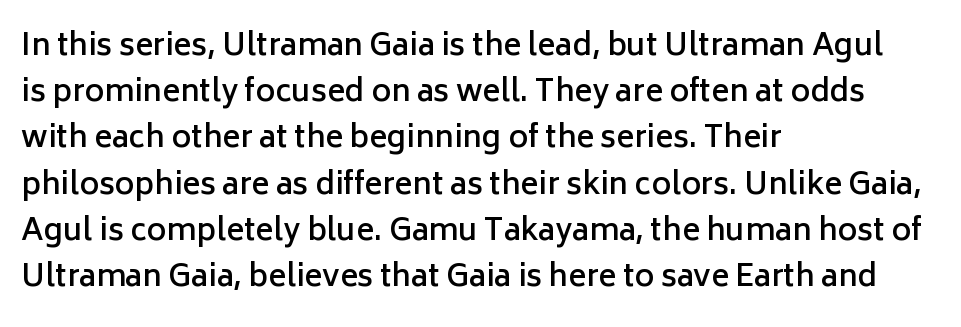
Q: Is the text bold? A: Semi-bold.
Q: Is the text italic (slanted)? A: No, it is upright.
Q: Is the typeface a serif or a sans-serif typeface? A: Sans-serif.
Q: Is the text underlined? A: No.
Q: How is the paragraph aligned? A: Left-aligned.
Q: Is the spacing between letters normal or unusually wide? A: Normal.
Q: Is the spacing between lines tight, normal or loose? A: Normal.
Q: Width (condensed, normal, or wide)? A: Normal.
Q: Stroke contrast? A: Low.
Q: x-height? A: Medium.
Q: Monospaced? A: No.
